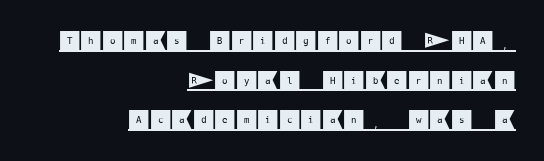
{"italic": "no", "underline": "yes", "align": "right", "line_spacing_ratio": 1.8, "letter_spacing": "normal", "letter_spacing_em": 0.0, "glyph_px": 22}
